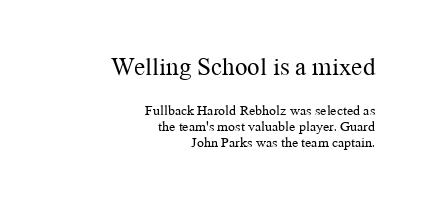
The image shows 25 px text type, upright; set right-aligned, line spacing 1.16x, normal letter spacing, not underlined; the first (top) block is 1.79x larger.
